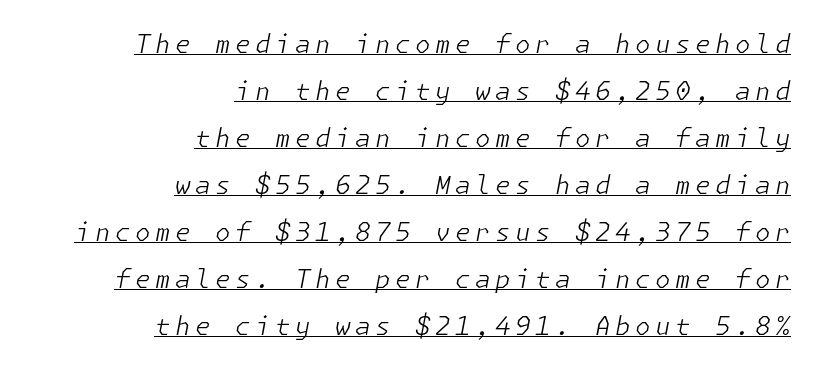
The image shows 25 px text type, italic (leaning right); set right-aligned, line spacing 1.88x, underlined.
